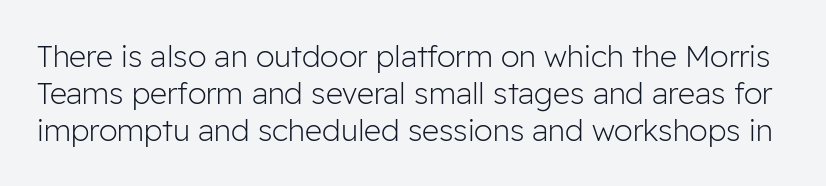
{"serif": "no", "italic": "no", "bold": "no", "weight": "light", "width": "normal", "stroke_contrast": "low", "x_height": "medium", "monospaced": "no", "underline": "no", "line_spacing_ratio": 1.23, "letter_spacing": "normal", "letter_spacing_em": 0.0, "glyph_px": 30}
